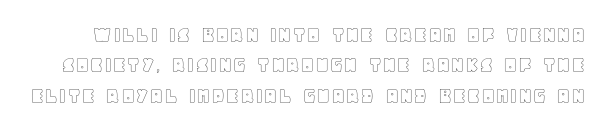
The image shows 25 px text type, upright; set line spacing 1.22x, normal letter spacing, not underlined.
